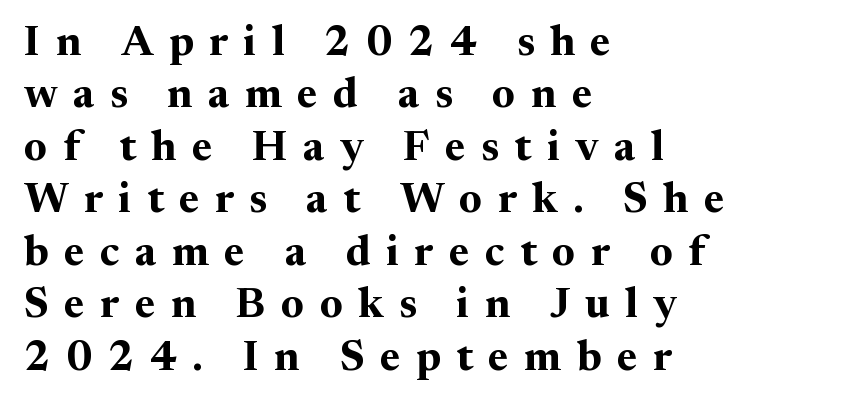
Q: Is the text bold? A: Yes.
Q: Is the text italic (slanted)? A: No, it is upright.
Q: Is the typeface a serif or a sans-serif typeface? A: Serif.
Q: Is the text underlined? A: No.
Q: How is the paragraph aligned? A: Left-aligned.
Q: Is the spacing between letters normal or unusually wide? A: Unusually wide.
Q: Is the spacing between lines tight, normal or loose? A: Normal.
Q: Width (condensed, normal, or wide)? A: Normal.
Q: Stroke contrast? A: Medium.
Q: x-height? A: Medium.
Q: Monospaced? A: No.
